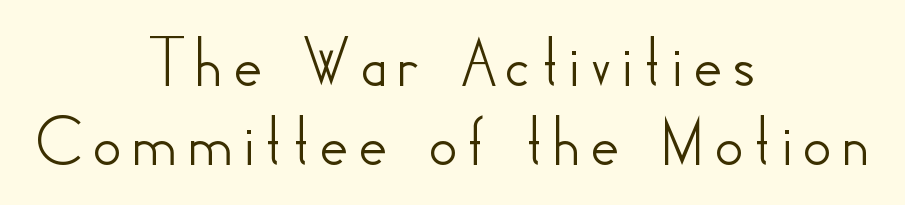
The image shows 74 px sans-serif type, upright; set centered, tight line spacing (1.07x), not underlined; low stroke contrast and a small x-height.
